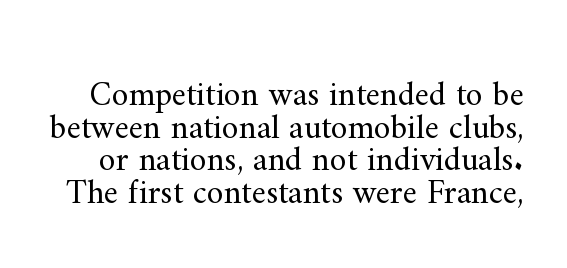
{"serif": "yes", "italic": "no", "bold": "no", "weight": "regular", "width": "normal", "stroke_contrast": "medium", "x_height": "small", "monospaced": "no", "underline": "no", "line_spacing": "tight", "line_spacing_ratio": 0.96, "letter_spacing": "normal", "letter_spacing_em": 0.0, "glyph_px": 34}
